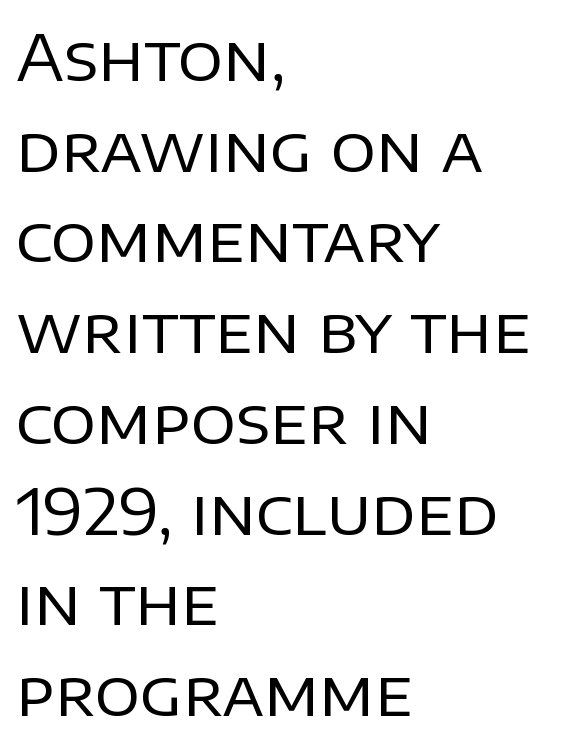
The image shows 63 px regular-weight sans-serif type, upright; set left-aligned, normal line spacing (1.44x), normal letter spacing, not underlined; low stroke contrast and a large x-height.
